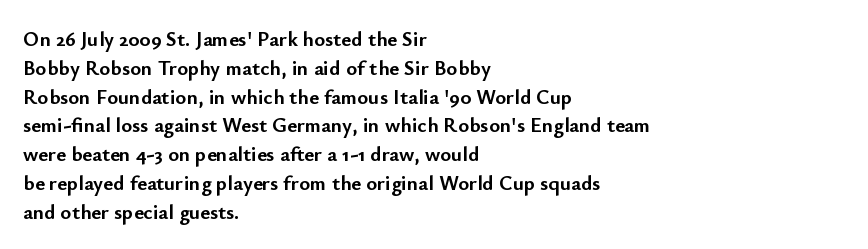
Leftover space on each line is placed entirely after the last word. The baseline area is clear. Tracking value appears to be zero — textbook default spacing. Is the type bold? Yes — the strokes are clearly thick and heavy.
